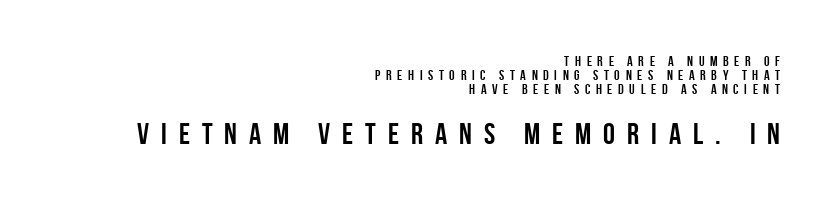
{"serif": "no", "italic": "no", "bold": "yes", "weight": "semibold", "width": "condensed", "stroke_contrast": "low", "x_height": "large", "monospaced": "no", "underline": "no", "align": "right", "line_spacing": "tight", "line_spacing_ratio": 1.01, "letter_spacing": "wide", "letter_spacing_em": 0.4, "larger_block": "second", "size_ratio": 2.14, "glyph_px": 30}
